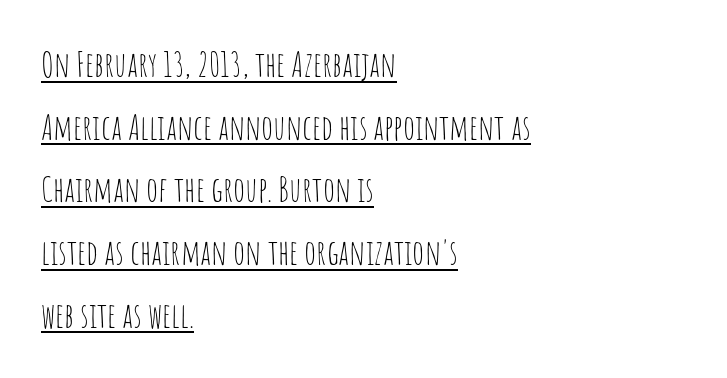
The image shows 35 px thin, condensed sans-serif type, upright; set left-aligned, line spacing 1.79x, normal letter spacing, underlined; low stroke contrast and a large x-height.
